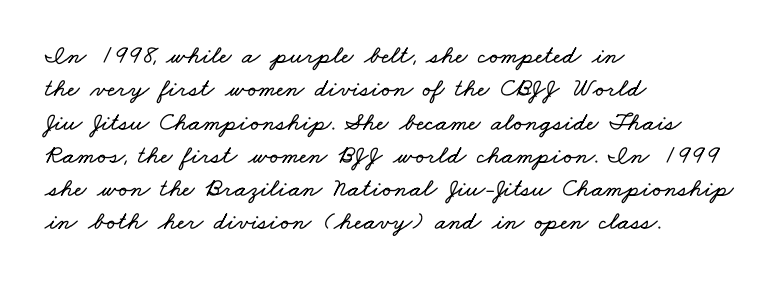
The designer left line spacing at the default. Horizontal alignment here is leftward, the default for most running prose. The strip under each line holds only bare page. In terms of letterspacing, this is plain default setting.
